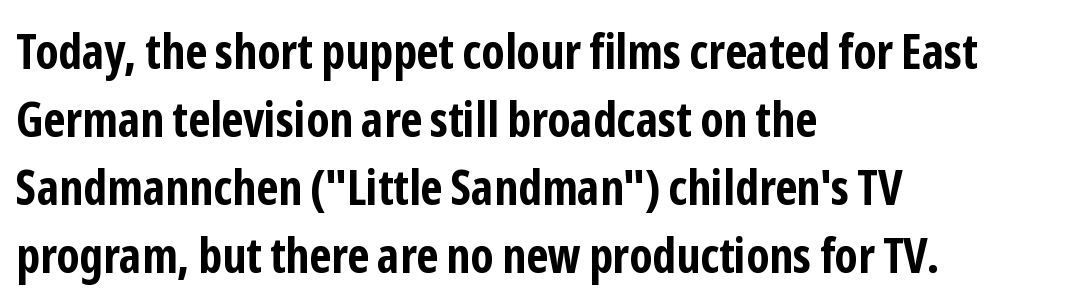
{"serif": "no", "italic": "no", "bold": "yes", "weight": "bold", "width": "condensed", "stroke_contrast": "low", "x_height": "medium", "monospaced": "no", "underline": "no", "align": "left", "line_spacing": "normal", "line_spacing_ratio": 1.39, "letter_spacing": "normal", "letter_spacing_em": 0.0, "glyph_px": 49}
